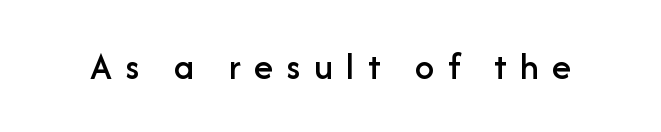
Q: Is the text italic (slanted)? A: No, it is upright.
Q: Is the typeface a serif or a sans-serif typeface? A: Sans-serif.
Q: Is the text underlined? A: No.
Q: Is the spacing between letters normal or unusually wide? A: Unusually wide.
Q: Width (condensed, normal, or wide)? A: Normal.
Q: Stroke contrast? A: Low.
Q: x-height? A: Medium.
Q: Monospaced? A: No.
